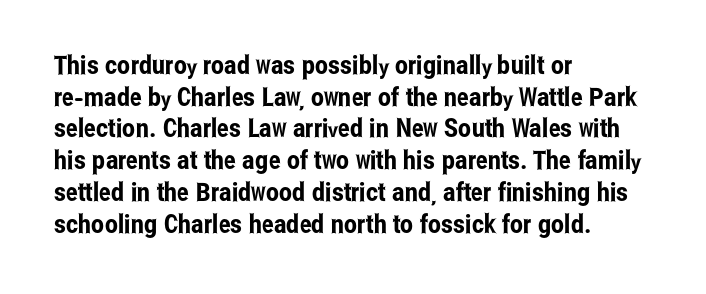
The lettering stays uniformly vertical, giving the passage a roman look. The baseline area is clear. The setting favours the left margin, as ordinary paragraphs usually do. These lines keep a tight, regular rhythm from letter to letter.
